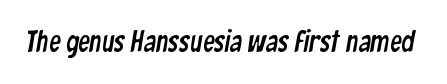
The image shows 29 px condensed sans-serif type; set normal letter spacing, not underlined; low stroke contrast and a medium x-height.
